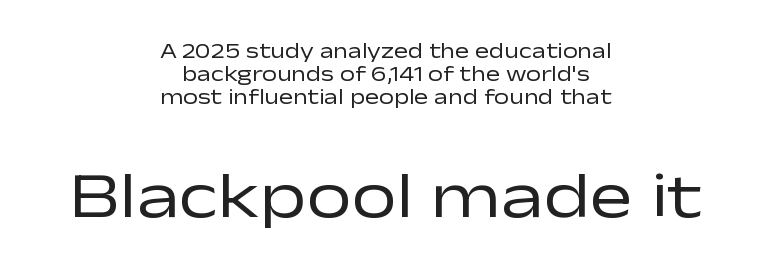
{"serif": "no", "italic": "no", "bold": "no", "weight": "regular", "width": "wide", "stroke_contrast": "low", "x_height": "medium", "monospaced": "no", "underline": "no", "align": "center", "line_spacing": "tight", "line_spacing_ratio": 1.09, "letter_spacing": "normal", "letter_spacing_em": 0.0, "larger_block": "second", "size_ratio": 3.05, "glyph_px": 64}
